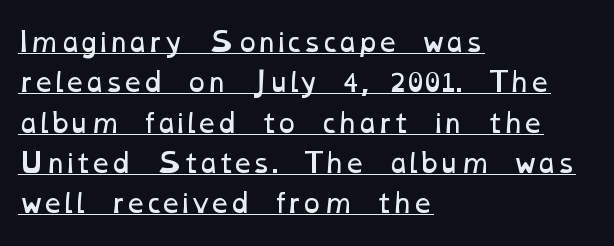
The image shows 26 px text type; set left-aligned, normal line spacing (1.55x), normal letter spacing, underlined.
